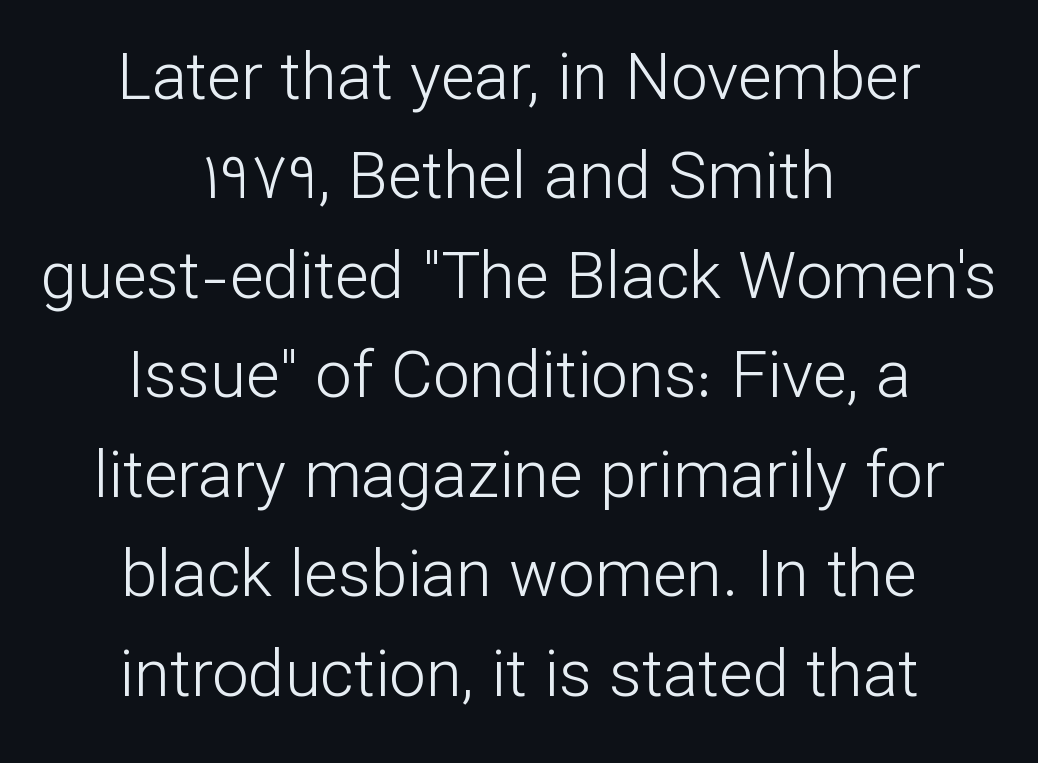
The rendering uses natural spacing where letterforms have individual widths. The zone under the glyphs is completely vacant. Classification — sans serif. The lettering stays uniformly vertical, giving the passage a roman look.
